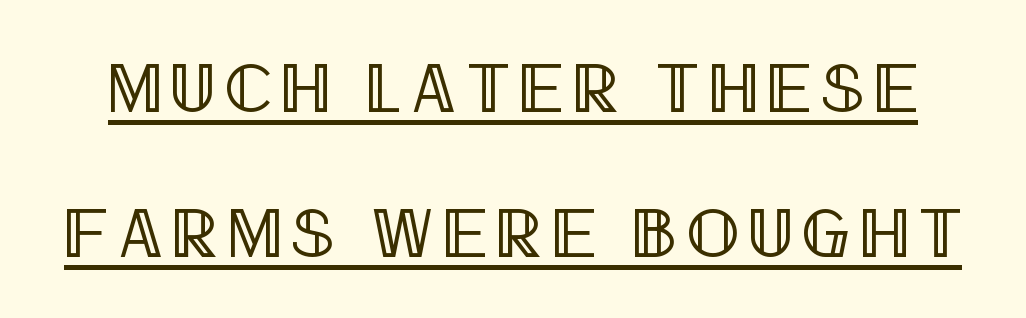
The image shows 70 px condensed type, upright; set loose line spacing (2.07x), underlined; a large x-height.
